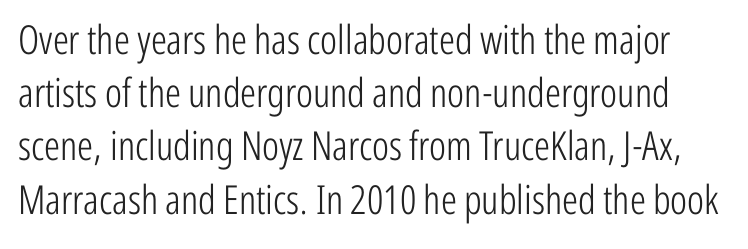
{"serif": "no", "italic": "no", "bold": "no", "weight": "light", "width": "condensed", "stroke_contrast": "low", "x_height": "medium", "monospaced": "no", "underline": "no", "line_spacing": "normal", "line_spacing_ratio": 1.33, "letter_spacing": "normal", "letter_spacing_em": 0.0, "glyph_px": 40}
